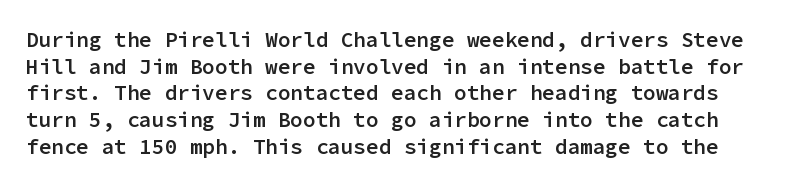
Q: Is the text bold? A: Semi-bold.
Q: Is the text italic (slanted)? A: No, it is upright.
Q: Is the text underlined? A: No.
Q: Is the spacing between letters normal or unusually wide? A: Normal.
Q: Is the spacing between lines tight, normal or loose? A: Normal.
